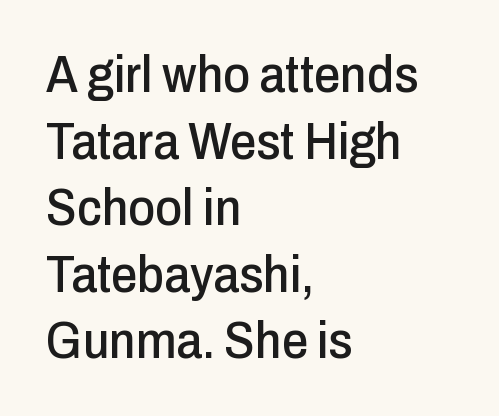
A normal amount of white space separates one row of letters from the next. Looks like regular typesetting: each glyph gets only the width it needs. Stroke terminals: plain, sans-serif. Is the block centered? No — it sits flush against the left margin.
